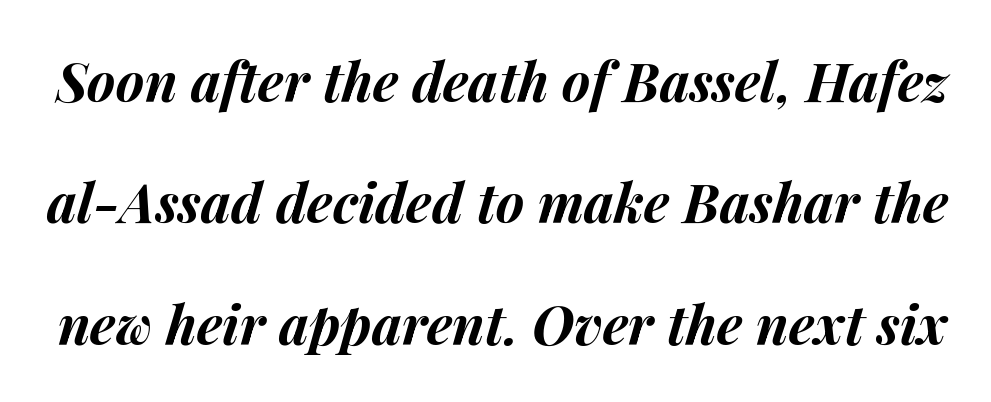
{"italic": "yes", "lean": "right", "slant_degrees": 14, "bold": "yes", "weight": "bold", "width": "normal", "stroke_contrast": "medium", "x_height": "medium", "monospaced": "no", "underline": "no", "line_spacing": "loose", "line_spacing_ratio": 2.25, "letter_spacing": "normal", "letter_spacing_em": 0.0, "glyph_px": 54}
